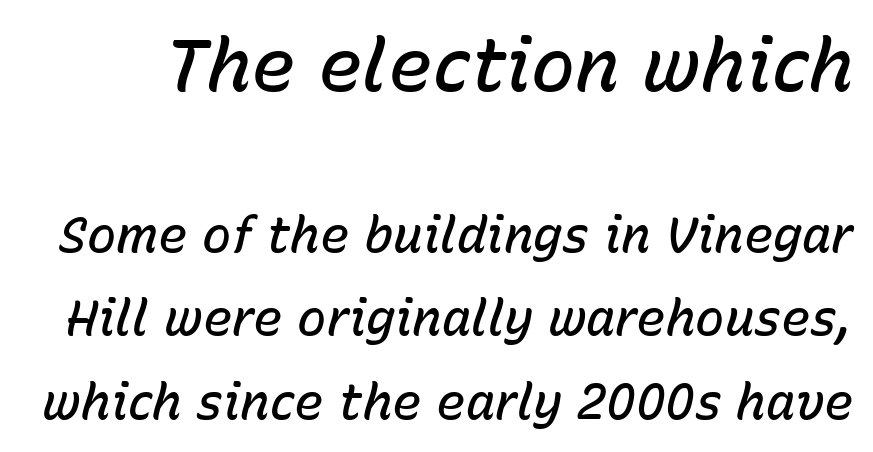
Q: Is the text bold? A: Semi-bold.
Q: Is the text italic (slanted)? A: Yes, it leans right by about 15 degrees.
Q: Is the text underlined? A: No.
Q: Is the spacing between letters normal or unusually wide? A: Normal.
Q: Is the spacing between lines tight, normal or loose? A: Normal.
Q: Which block of text is set in a larger size, the first (top) or the second (bottom)? A: The first (top) one.
Q: Width (condensed, normal, or wide)? A: Normal.
Q: Stroke contrast? A: Low.
Q: x-height? A: Medium.
Q: Monospaced? A: No.
